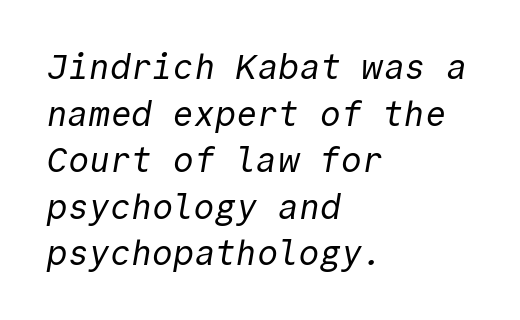
The image shows 35 px regular-weight sans-serif type, monospaced; set left-aligned, normal line spacing (1.33x), normal letter spacing, not underlined; a medium x-height.
